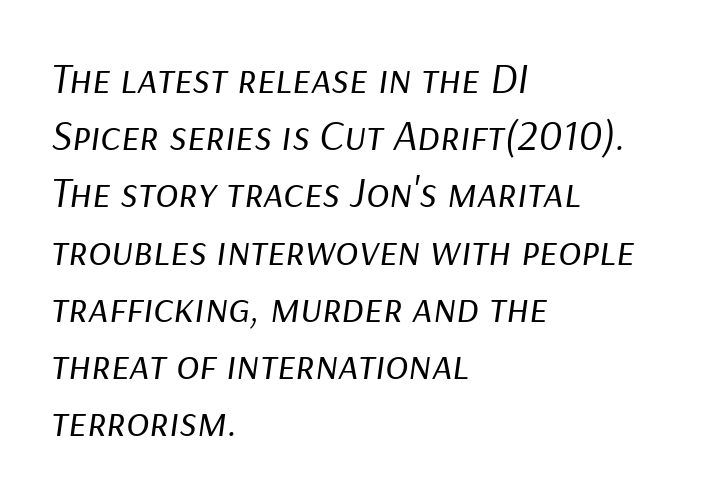
Students, note that the glyphs here touch the page at normal intervals. Emphasis-style slanted type is in use. This sample has the flowing, uneven cadence of proportional lettering. Notice how the passage keeps a crisp vertical edge on the left only.
